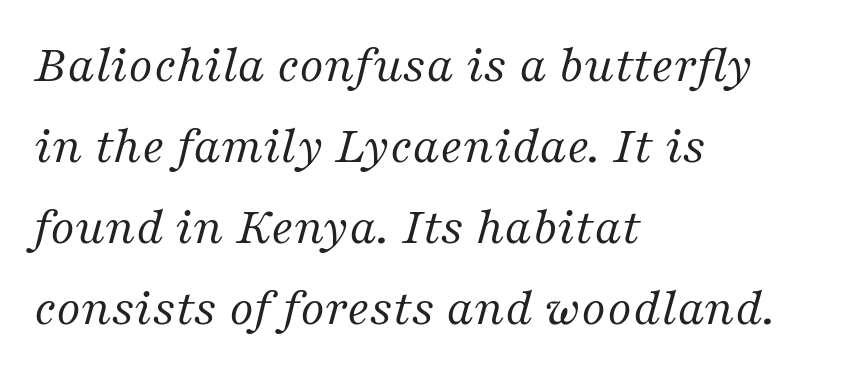
Q: Is the text bold? A: No.
Q: Is the text italic (slanted)? A: Yes, it leans right by about 16 degrees.
Q: Is the typeface a serif or a sans-serif typeface? A: Serif.
Q: Is the text underlined? A: No.
Q: How is the paragraph aligned? A: Left-aligned.
Q: Is the spacing between letters normal or unusually wide? A: Normal.
Q: Is the spacing between lines tight, normal or loose? A: Normal.
Q: Width (condensed, normal, or wide)? A: Normal.
Q: Stroke contrast? A: Medium.
Q: x-height? A: Medium.
Q: Monospaced? A: No.
